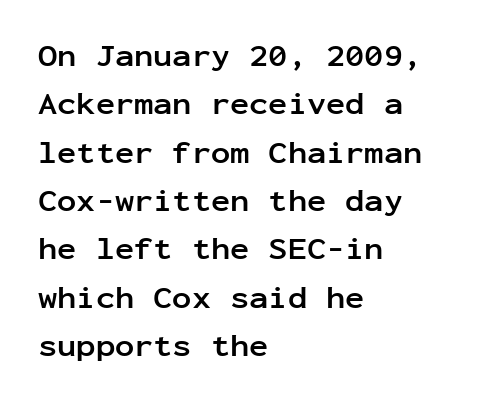
{"serif": "no", "italic": "no", "bold": "yes", "weight": "semibold", "width": "normal", "stroke_contrast": "low", "x_height": "medium", "monospaced": "yes", "underline": "no", "align": "left", "line_spacing": "normal", "line_spacing_ratio": 1.51, "letter_spacing": "normal", "letter_spacing_em": 0.0, "glyph_px": 32}
